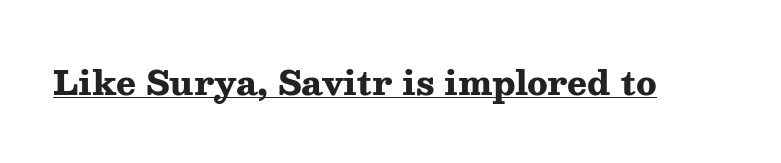
{"serif": "yes", "italic": "no", "bold": "yes", "weight": "heavy", "width": "wide", "stroke_contrast": "medium", "x_height": "medium", "monospaced": "no", "underline": "yes", "letter_spacing": "normal", "letter_spacing_em": 0.0, "glyph_px": 33}
